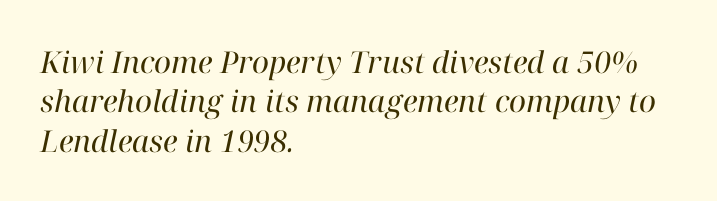
Q: Is the text bold? A: No.
Q: Is the text italic (slanted)? A: Yes, it leans right by about 12 degrees.
Q: Is the typeface a serif or a sans-serif typeface? A: Serif.
Q: Is the text underlined? A: No.
Q: How is the paragraph aligned? A: Left-aligned.
Q: Is the spacing between letters normal or unusually wide? A: Normal.
Q: Is the spacing between lines tight, normal or loose? A: Normal.
Q: Width (condensed, normal, or wide)? A: Normal.
Q: Stroke contrast? A: High.
Q: x-height? A: Medium.
Q: Monospaced? A: No.
